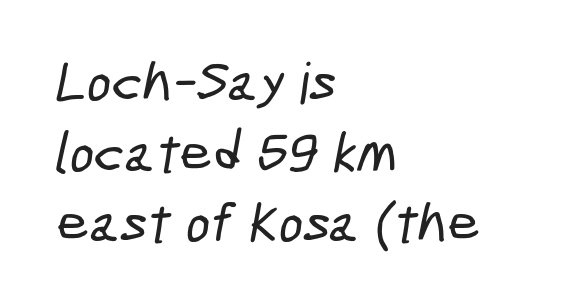
Unmarked baselines from the first word to the last. Does the type have serifs? No, each stem ends abruptly. The passage shown has conventional tracking throughout. The rendering uses natural spacing where letterforms have individual widths. Horizontally, the lines are justified to the leading edge only.
